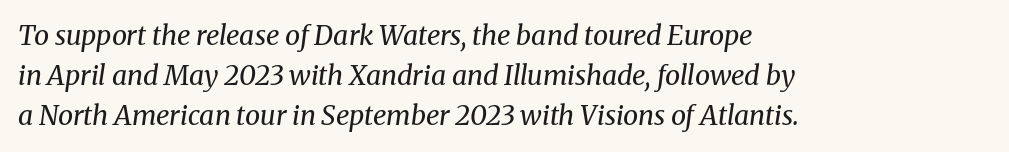
Q: Is the text bold? A: No.
Q: Is the text italic (slanted)? A: Yes, it leans right by about 8 degrees.
Q: Is the text underlined? A: No.
Q: How is the paragraph aligned? A: Left-aligned.
Q: Is the spacing between letters normal or unusually wide? A: Normal.
Q: Is the spacing between lines tight, normal or loose? A: Normal.
